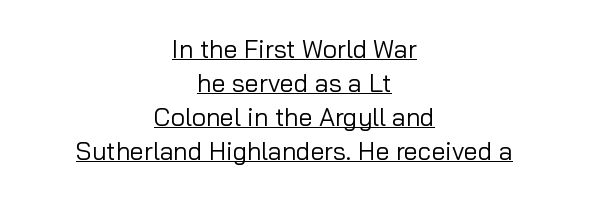
The image shows 25 px text type, upright; set centered, normal line spacing (1.36x), normal letter spacing, underlined.
